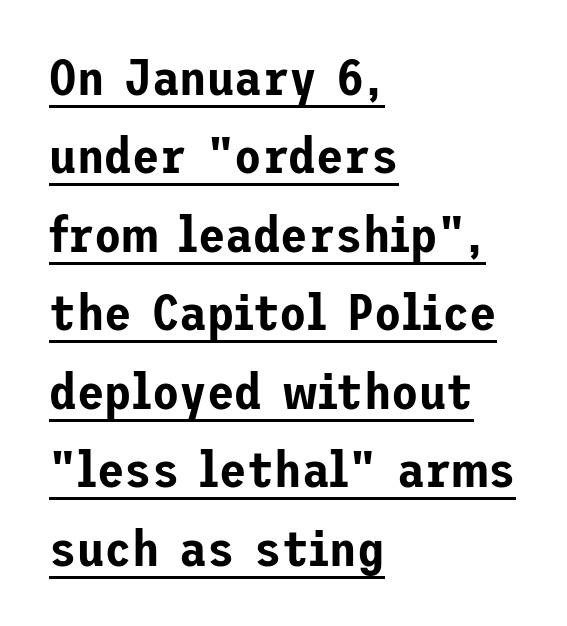
The image shows 50 px sans-serif type, upright; set left-aligned, normal line spacing (1.57x), normal letter spacing, underlined; low stroke contrast and a medium x-height.
